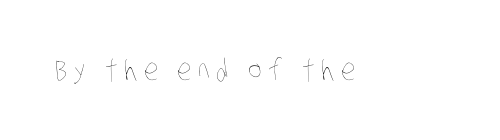
{"bold": "no", "weight": "thin", "width": "condensed", "stroke_contrast": "low", "x_height": "large", "monospaced": "no", "underline": "no", "letter_spacing": "wide", "letter_spacing_em": 0.21, "glyph_px": 29}
